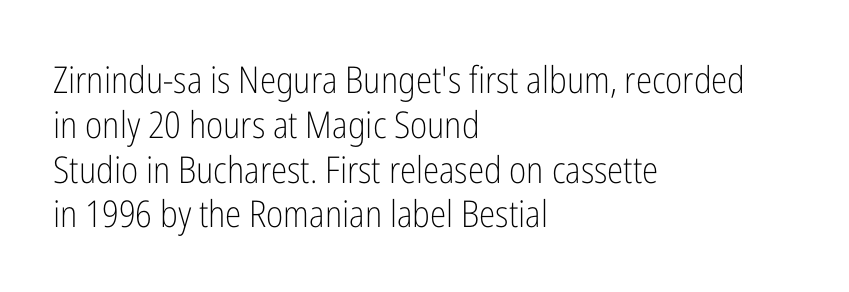
The image shows 37 px light, condensed sans-serif type, upright; set left-aligned, line spacing 1.21x, normal letter spacing, not underlined; low stroke contrast and a medium x-height.
